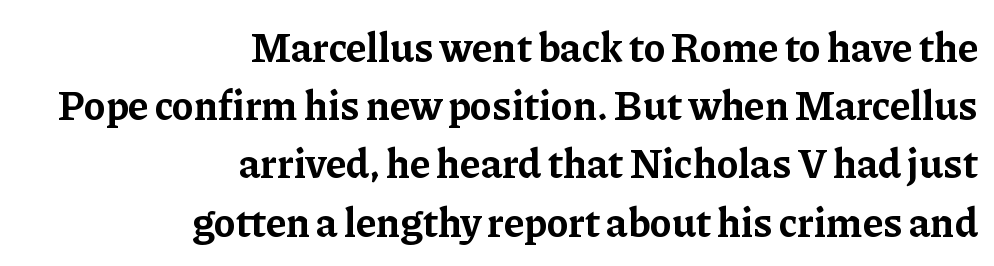
Q: Is the text bold? A: Yes.
Q: Is the text italic (slanted)? A: No, it is upright.
Q: Is the typeface a serif or a sans-serif typeface? A: Serif.
Q: Is the text underlined? A: No.
Q: How is the paragraph aligned? A: Right-aligned.
Q: Is the spacing between letters normal or unusually wide? A: Normal.
Q: Is the spacing between lines tight, normal or loose? A: Normal.
Q: Width (condensed, normal, or wide)? A: Normal.
Q: Stroke contrast? A: Low.
Q: x-height? A: Medium.
Q: Monospaced? A: No.
